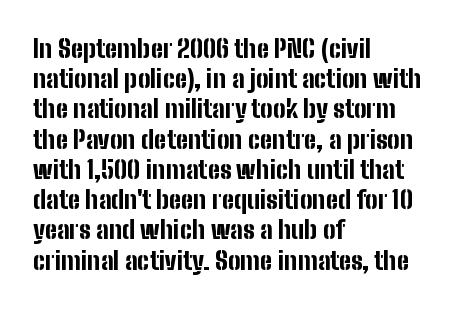
The passage shown is emphatically bold. The space directly below the letters is spotless. Tracking here is standard; glyphs follow each other at the usual distance. Where is the straight margin? On the left.
